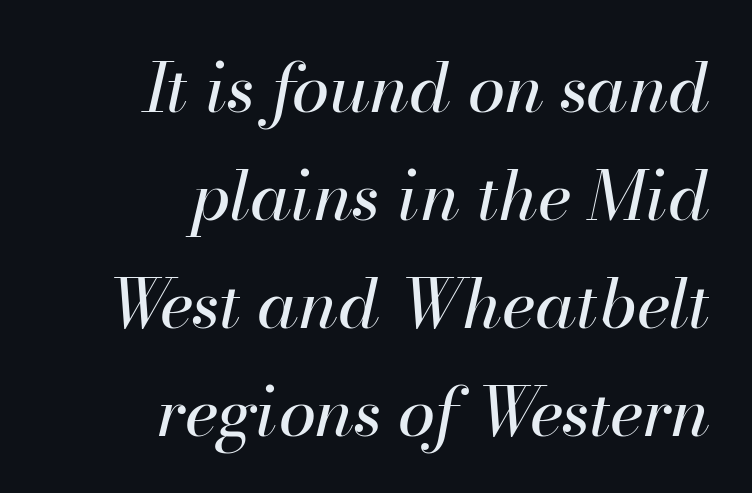
The image shows 68 px regular-weight type, italic (leaning right); set right-aligned, normal line spacing (1.59x), normal letter spacing, not underlined; high stroke contrast and a small x-height.
